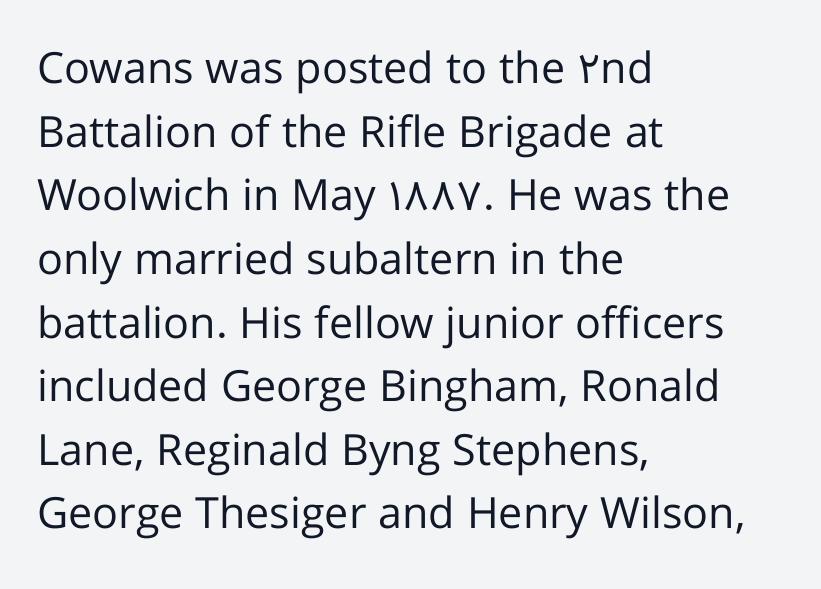
Typographically, this falls in the sans-serif category. This block has exactly the height ordinary leading produces. Posture: straight, roman, zero tilt. Visually the block forms a straight wall on the left and a jagged coastline on the right. Counters stay open thanks to moderate or lighter strokes.
